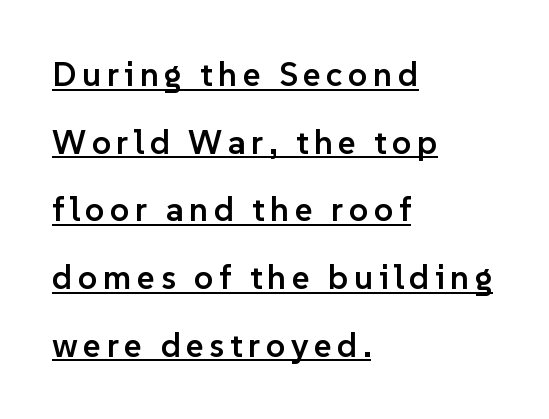
Rendered with straight, roman letterforms. Each glyph is drawn with semibold strokes, heavier than normal yet not fully bold. Here the designer chose a conventional face with non-uniform glyph widths. Baseline-to-baseline distance is far greater than the letter height.
